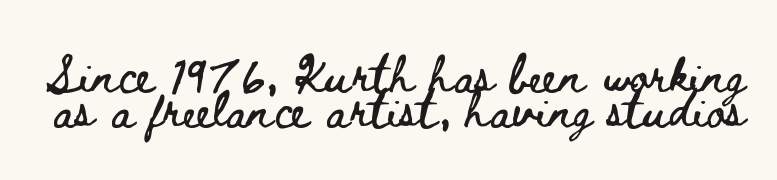
{"width": "wide", "stroke_contrast": "low", "x_height": "small", "monospaced": "no", "underline": "no", "line_spacing": "tight", "line_spacing_ratio": 0.96, "letter_spacing": "normal", "letter_spacing_em": 0.0, "glyph_px": 36}
